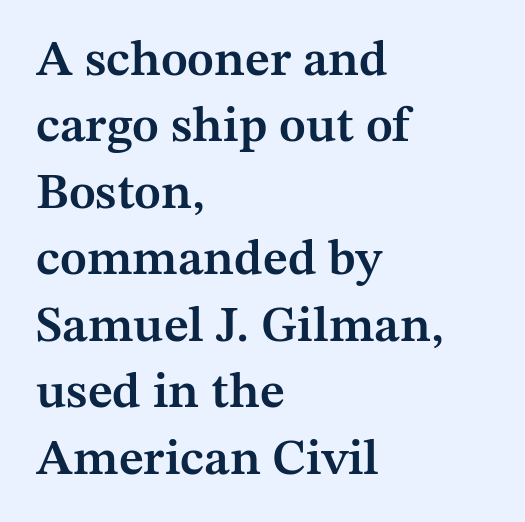
Q: Is the text bold? A: Semi-bold.
Q: Is the text italic (slanted)? A: No, it is upright.
Q: Is the typeface a serif or a sans-serif typeface? A: Serif.
Q: Is the text underlined? A: No.
Q: How is the paragraph aligned? A: Left-aligned.
Q: Is the spacing between letters normal or unusually wide? A: Normal.
Q: Is the spacing between lines tight, normal or loose? A: Normal.
Q: Width (condensed, normal, or wide)? A: Normal.
Q: Stroke contrast? A: Medium.
Q: x-height? A: Medium.
Q: Monospaced? A: No.
